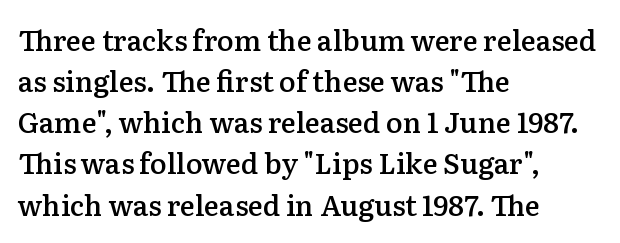
Q: Is the text bold? A: Semi-bold.
Q: Is the text italic (slanted)? A: No, it is upright.
Q: Is the typeface a serif or a sans-serif typeface? A: Serif.
Q: Is the text underlined? A: No.
Q: How is the paragraph aligned? A: Left-aligned.
Q: Is the spacing between letters normal or unusually wide? A: Normal.
Q: Is the spacing between lines tight, normal or loose? A: Normal.
Q: Width (condensed, normal, or wide)? A: Normal.
Q: Stroke contrast? A: Low.
Q: x-height? A: Medium.
Q: Monospaced? A: No.
